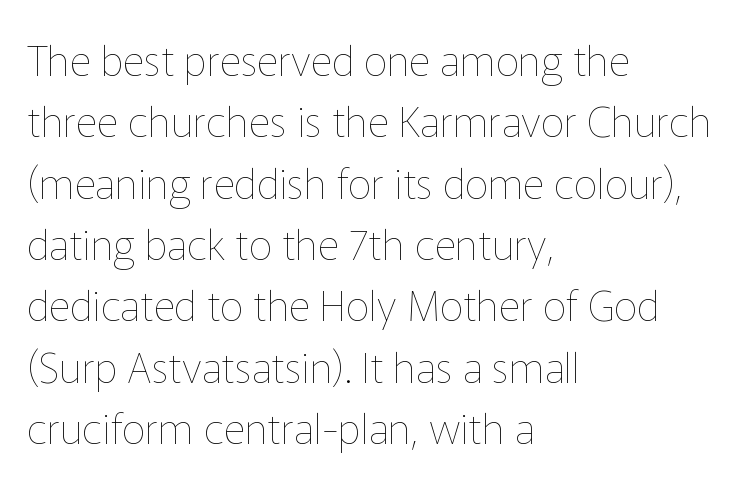
Compared with typical body copy, the letter spacing here is the same. Each letter keeps its own natural width here, so spacing adapts to shape. Is the type heavy? It reads as light-to-regular instead. Alignment: flush left.
